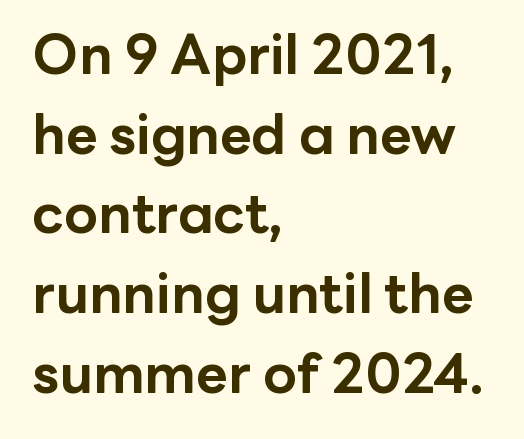
The characters look thick and weighty, a clear bold. Each letter keeps its own natural width here, so spacing adapts to shape. Style check: upright. Left-aligned paragraph, ragged on the right.
